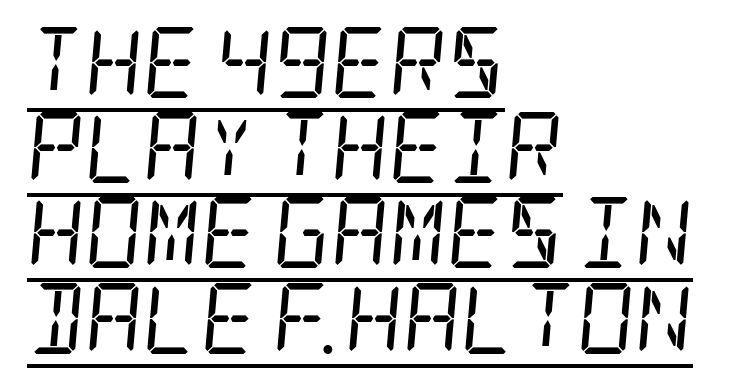
The image shows 71 px regular-weight, condensed serif type, italic (leaning right); set left-aligned, line spacing 1.2x, normal letter spacing, underlined; low stroke contrast and a large x-height.
